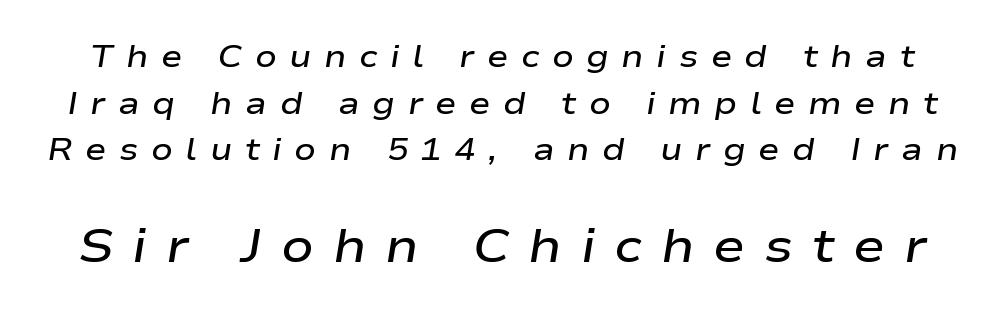
Q: Is the text bold? A: Semi-bold.
Q: Is the text italic (slanted)? A: Yes, it leans right by about 9 degrees.
Q: Is the text underlined? A: No.
Q: Is the spacing between letters normal or unusually wide? A: Unusually wide.
Q: Is the spacing between lines tight, normal or loose? A: Normal.
Q: Which block of text is set in a larger size, the first (top) or the second (bottom)? A: The second (bottom) one.
Q: Width (condensed, normal, or wide)? A: Wide.
Q: Stroke contrast? A: Low.
Q: x-height? A: Medium.
Q: Monospaced? A: No.
